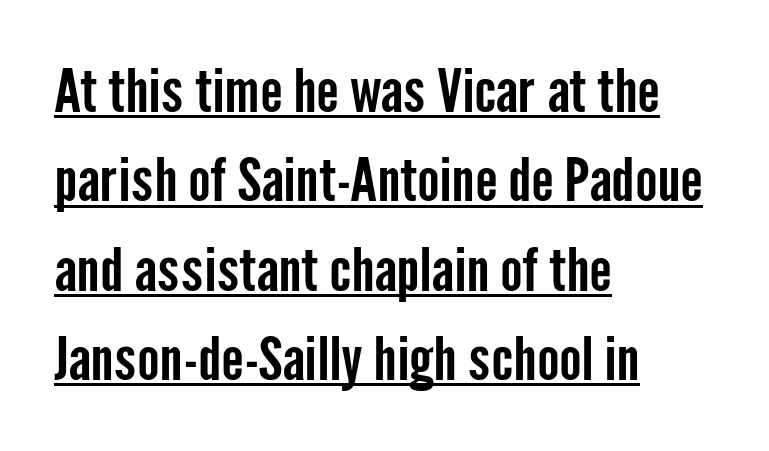
The image shows 60 px condensed sans-serif type, upright; set left-aligned, normal line spacing (1.49x), normal letter spacing, underlined; low stroke contrast and a medium x-height.
